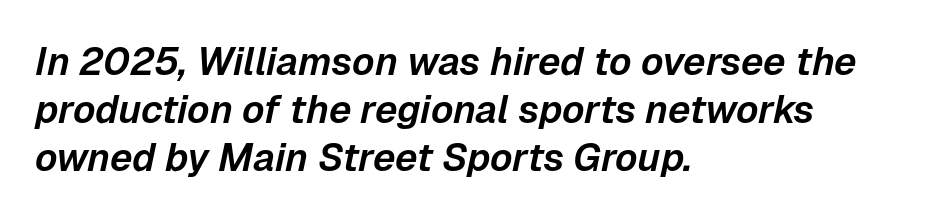
The image shows 39 px text type, italic (leaning right); set left-aligned, line spacing 1.23x, normal letter spacing, not underlined; low stroke contrast and a medium x-height.
